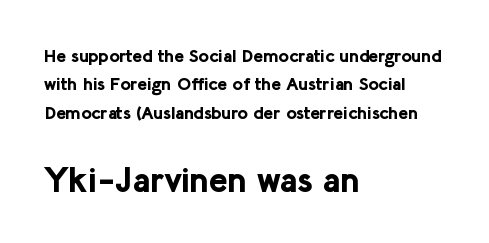
The image shows 35 px bold sans-serif type, upright; set left-aligned, normal line spacing (1.57x), normal letter spacing, not underlined; the second (bottom) block is 1.94x larger; low stroke contrast and a medium x-height.
